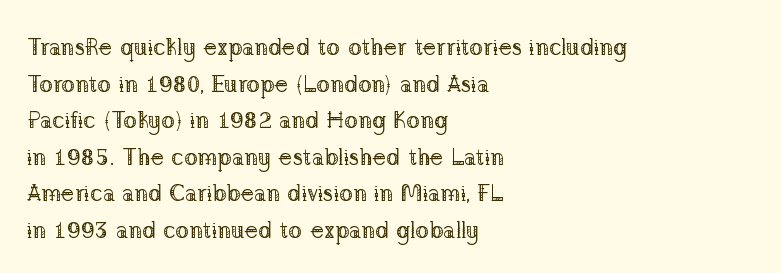
Q: Is the text bold? A: No.
Q: Is the text italic (slanted)? A: No, it is upright.
Q: Is the text underlined? A: No.
Q: How is the paragraph aligned? A: Left-aligned.
Q: Is the spacing between letters normal or unusually wide? A: Normal.
Q: Is the spacing between lines tight, normal or loose? A: Normal.
